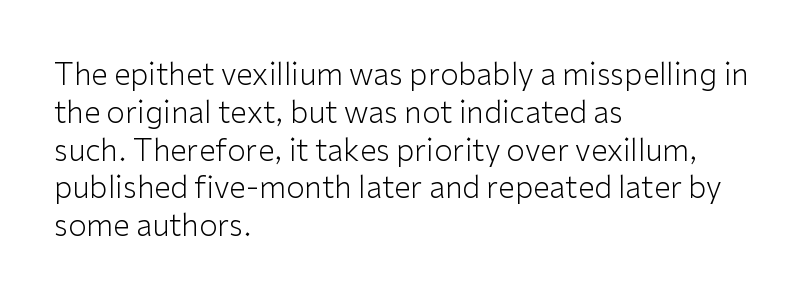
The image shows 30 px light sans-serif type, upright; set left-aligned, normal line spacing (1.26x), normal letter spacing, not underlined; low stroke contrast and a medium x-height.
